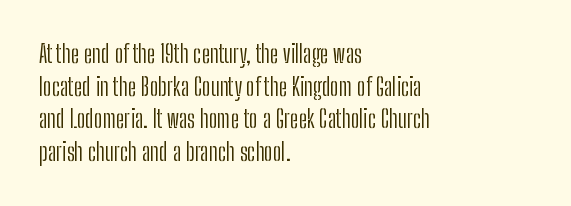
{"italic": "no", "bold": "no", "underline": "no", "align": "left", "line_spacing": "normal", "line_spacing_ratio": 1.36, "letter_spacing": "normal", "letter_spacing_em": 0.0, "glyph_px": 24}
